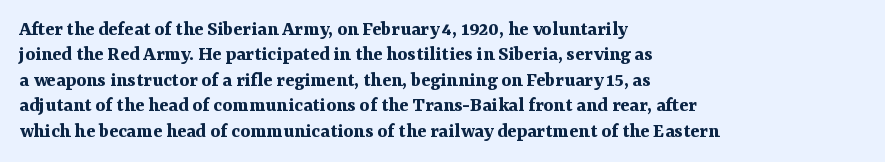
The image shows 21 px bold type, upright; set left-aligned, line spacing 1.21x, normal letter spacing, not underlined.
